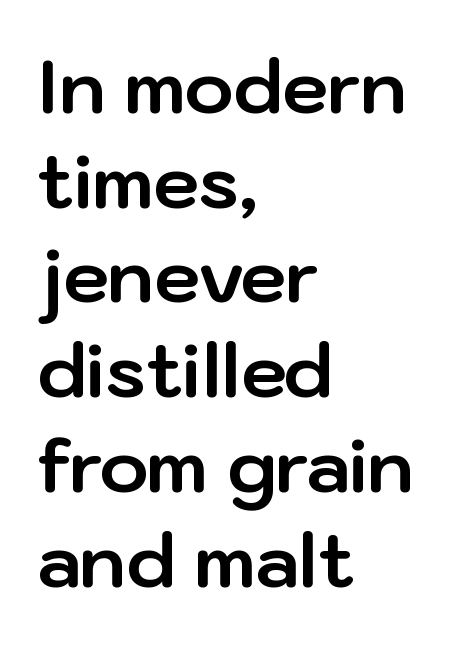
Strokes here are thick enough to call this a true bold. Successive baselines arrive at the customary interval. The specimen omits any rule beneath the text block's lines. No feet cap the strokes, marking this as sans-serif type. The letters stand upright; this is a roman face. All the whitespace from short lines collects on the right.
